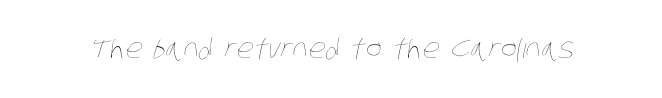
Q: Is the text bold? A: No.
Q: Is the text underlined? A: No.
Q: Is the spacing between letters normal or unusually wide? A: Normal.
